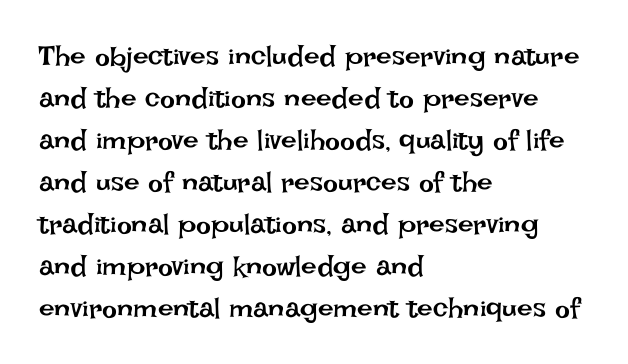
The weight would be labelled regular, book, light, or lighter still. The font's upright variant was chosen for this text. Honestly, the letter spacing is just normal — you wouldn't notice it. Character widths vary here, with narrow letters taking less room than wide ones.
